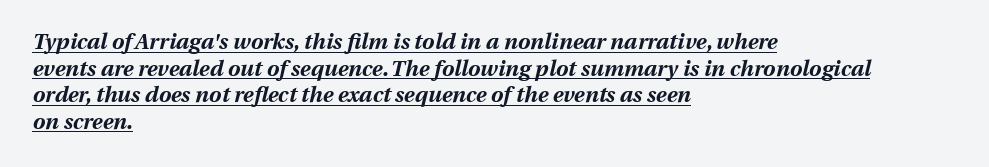
Q: Is the text bold? A: Yes.
Q: Is the text italic (slanted)? A: Yes, it leans right by about 13 degrees.
Q: Is the text underlined? A: Yes.
Q: How is the paragraph aligned? A: Left-aligned.
Q: Is the spacing between letters normal or unusually wide? A: Normal.
